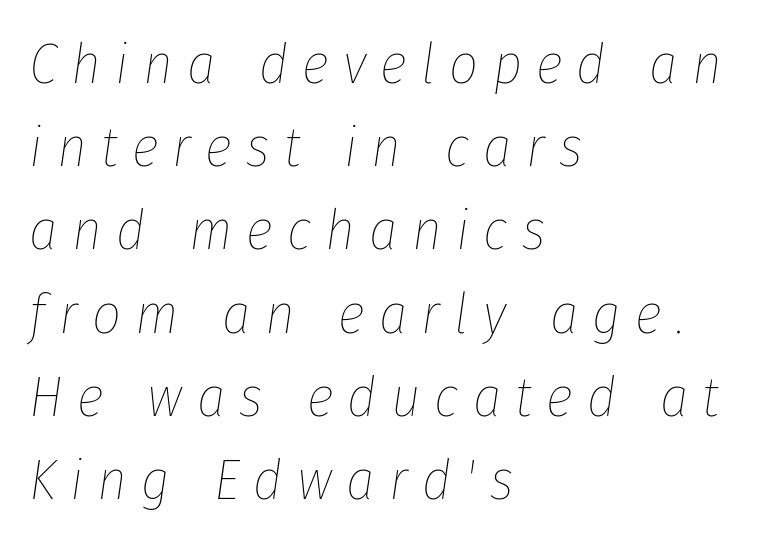
The image shows 57 px thin, condensed type, italic (leaning right); set left-aligned, normal line spacing (1.46x), unusually wide letter spacing (+0.25 em), not underlined; low stroke contrast and a medium x-height.
